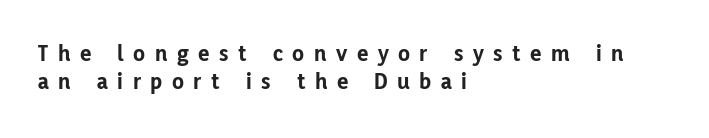
The image shows 24 px bold type, upright; set left-aligned, line spacing 1.17x, unusually wide letter spacing (+0.4 em), not underlined.
